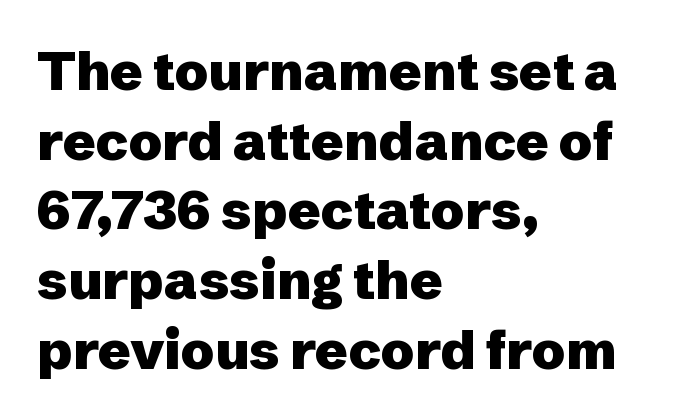
{"serif": "no", "italic": "no", "bold": "yes", "weight": "heavy", "width": "normal", "stroke_contrast": "low", "x_height": "medium", "monospaced": "no", "underline": "no", "align": "left", "line_spacing": "normal", "line_spacing_ratio": 1.29, "letter_spacing": "normal", "letter_spacing_em": 0.0, "glyph_px": 54}
